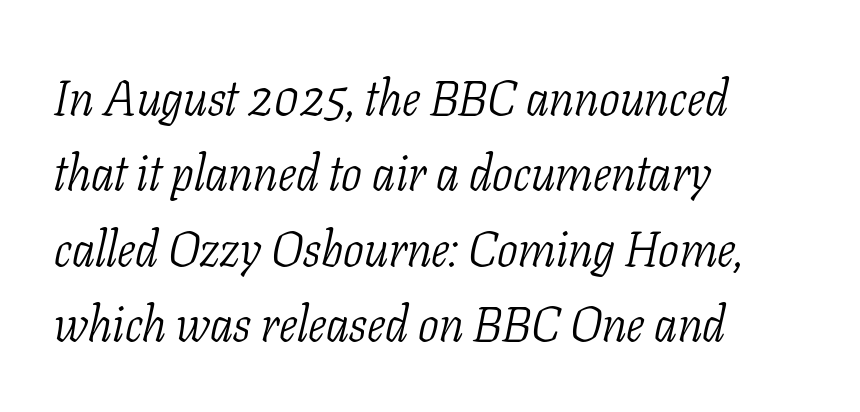
{"serif": "yes", "italic": "yes", "lean": "right", "slant_degrees": 11, "bold": "no", "weight": "light", "width": "condensed", "stroke_contrast": "low", "x_height": "medium", "monospaced": "no", "underline": "no", "align": "left", "line_spacing": "normal", "line_spacing_ratio": 1.54, "letter_spacing": "normal", "letter_spacing_em": 0.0, "glyph_px": 49}
